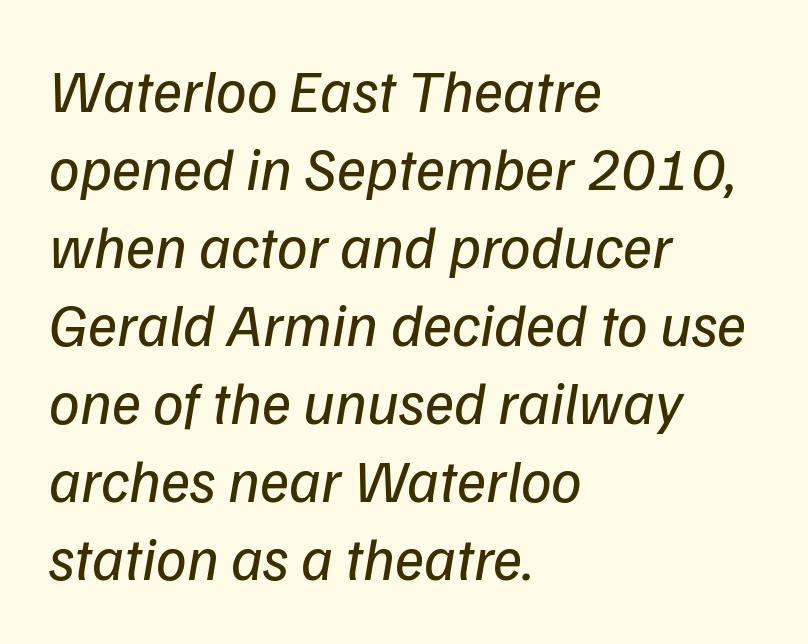
The image shows 61 px regular-weight type, italic (leaning right); set left-aligned, normal line spacing (1.28x), normal letter spacing, not underlined; low stroke contrast and a medium x-height.
